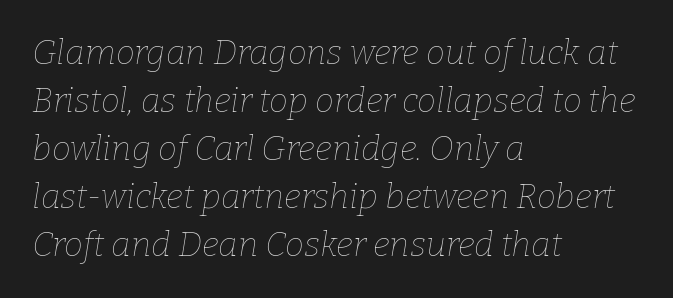
Regular leading. The face used here is proportionally spaced, like ordinary book or web type. Observe the lean: these are italic letterforms. Each row of text sits above clean, open space. These glyphs show unthickened strokes, regular width or finer.
